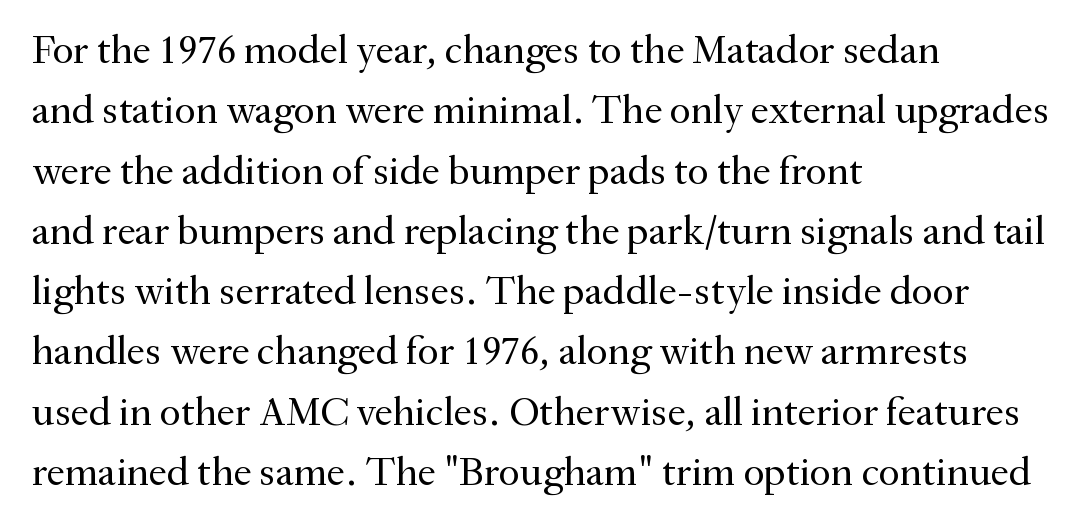
Q: Is the text bold? A: No.
Q: Is the text italic (slanted)? A: No, it is upright.
Q: Is the typeface a serif or a sans-serif typeface? A: Serif.
Q: Is the text underlined? A: No.
Q: How is the paragraph aligned? A: Left-aligned.
Q: Is the spacing between letters normal or unusually wide? A: Normal.
Q: Is the spacing between lines tight, normal or loose? A: Normal.
Q: Width (condensed, normal, or wide)? A: Normal.
Q: Stroke contrast? A: Medium.
Q: x-height? A: Small.
Q: Monospaced? A: No.
